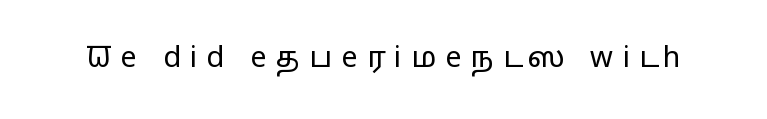
The image shows 29 px regular-weight, wide sans-serif type, upright; set unusually wide letter spacing (+0.32 em), not underlined; low stroke contrast and a medium x-height.
